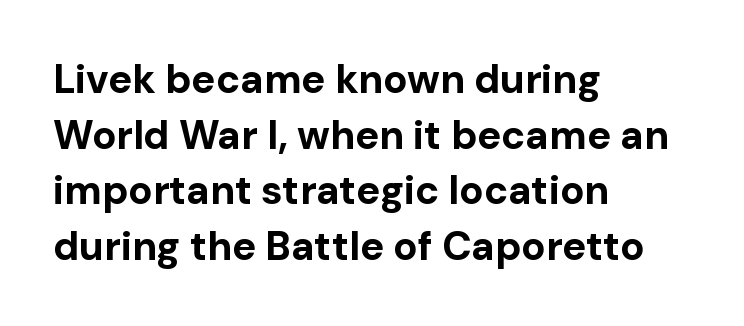
{"serif": "no", "italic": "no", "bold": "yes", "weight": "bold", "width": "normal", "stroke_contrast": "low", "x_height": "medium", "monospaced": "no", "underline": "no", "align": "left", "line_spacing": "normal", "line_spacing_ratio": 1.39, "letter_spacing": "normal", "letter_spacing_em": 0.0, "glyph_px": 40}
